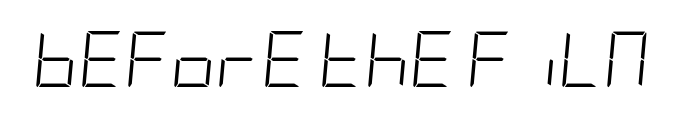
{"italic": "yes", "lean": "right", "slant_degrees": 5, "bold": "no", "weight": "light", "width": "condensed", "stroke_contrast": "low", "x_height": "large", "underline": "no", "letter_spacing": "normal", "letter_spacing_em": 0.0, "glyph_px": 56}
